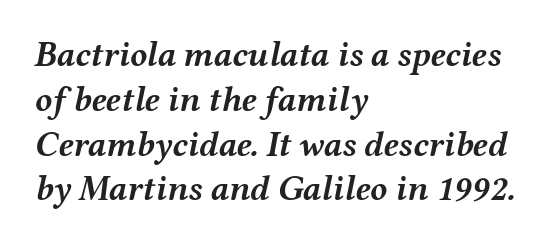
The image shows 35 px semibold, wide type, italic (leaning right); set left-aligned, normal line spacing (1.28x), normal letter spacing, not underlined; medium stroke contrast and a medium x-height.
